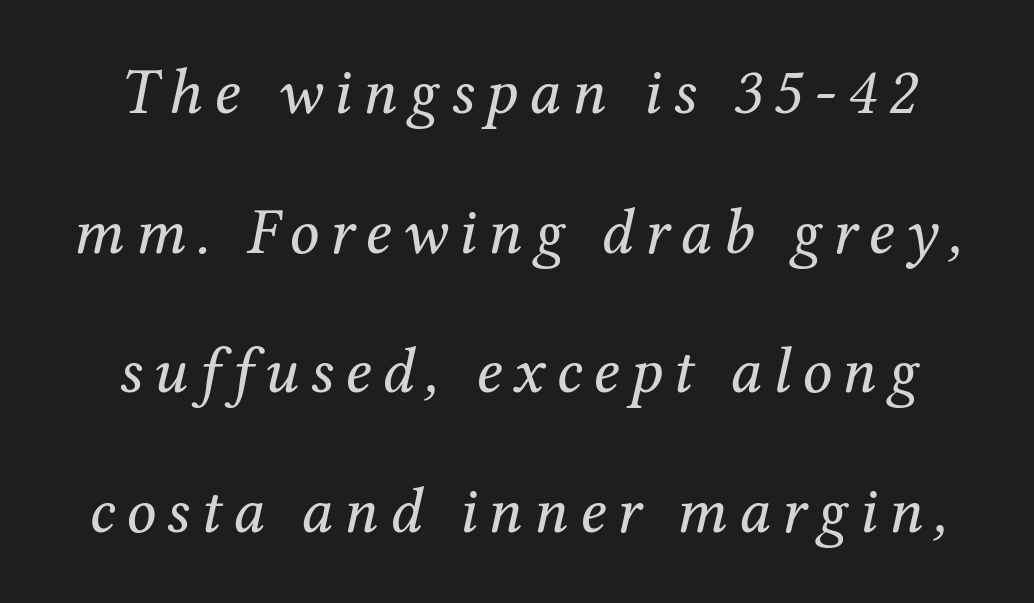
Unmarked baselines from the first word to the last. These glyphs show unthickened strokes, regular width or finer. Airy leading. The text carries the slant typical of an italic or oblique font. Observe the serifs anchoring each vertical stroke in this sample.
